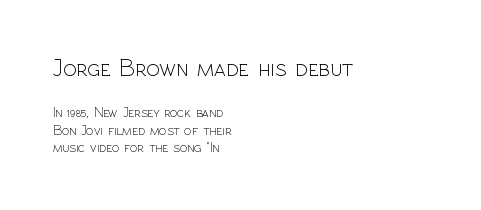
The image shows 25 px text type, upright; set left-aligned, normal line spacing (1.25x), normal letter spacing, not underlined; the first (top) block is 1.79x larger.
